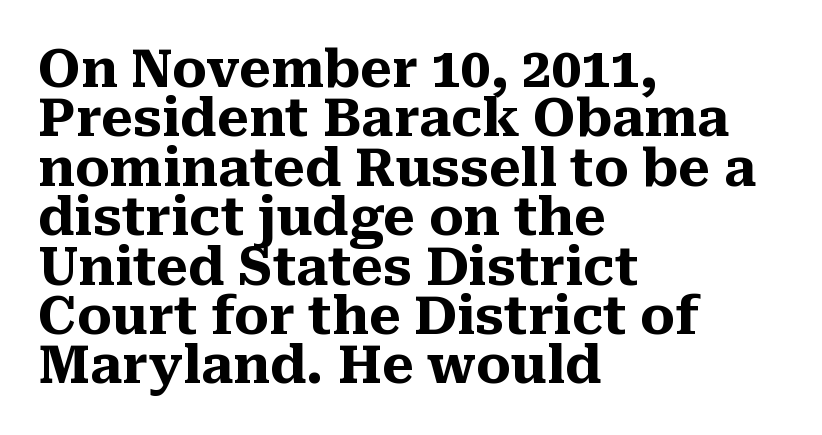
{"serif": "yes", "italic": "no", "bold": "yes", "weight": "heavy", "width": "normal", "stroke_contrast": "medium", "x_height": "medium", "monospaced": "no", "underline": "no", "align": "left", "line_spacing": "tight", "line_spacing_ratio": 0.95, "letter_spacing": "normal", "letter_spacing_em": 0.0, "glyph_px": 52}
